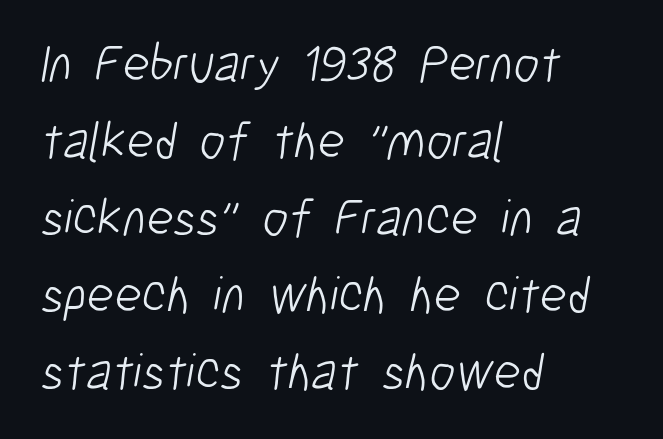
{"serif": "no", "bold": "no", "weight": "light", "width": "condensed", "stroke_contrast": "low", "x_height": "medium", "monospaced": "no", "underline": "no", "align": "left", "line_spacing": "normal", "line_spacing_ratio": 1.48, "letter_spacing": "normal", "letter_spacing_em": 0.0, "glyph_px": 52}
